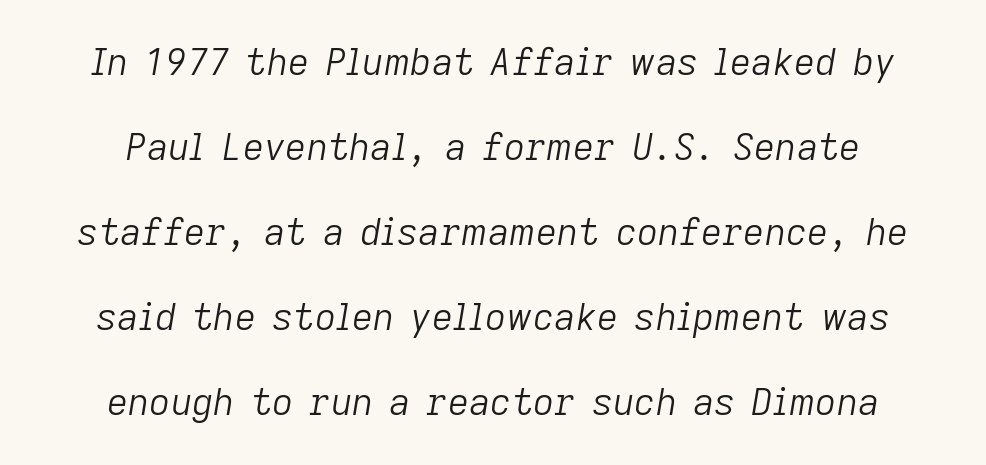
Q: Is the text bold? A: No.
Q: Is the text italic (slanted)? A: Yes, it leans right by about 9 degrees.
Q: Is the text underlined? A: No.
Q: How is the paragraph aligned? A: Centered.
Q: Is the spacing between letters normal or unusually wide? A: Normal.
Q: Is the spacing between lines tight, normal or loose? A: Loose.
Q: Width (condensed, normal, or wide)? A: Normal.
Q: Stroke contrast? A: Low.
Q: x-height? A: Medium.
Q: Monospaced? A: No.
